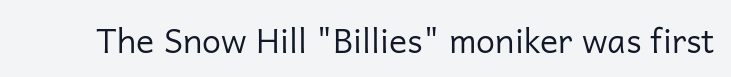
{"serif": "no", "italic": "no", "bold": "no", "weight": "regular", "width": "normal", "stroke_contrast": "low", "x_height": "medium", "monospaced": "no", "underline": "no", "letter_spacing": "normal", "letter_spacing_em": 0.0, "glyph_px": 34}
